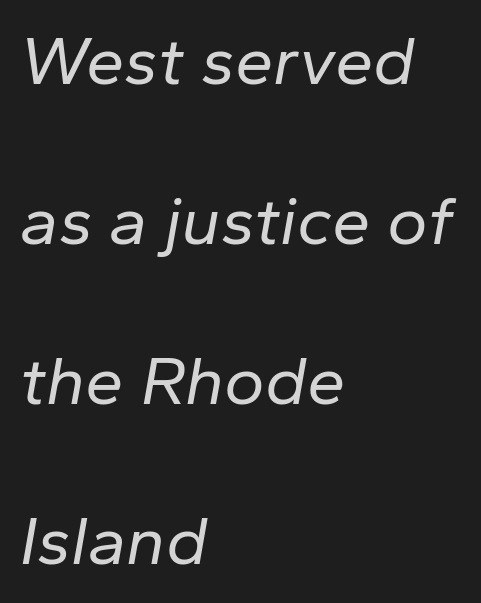
Q: Is the text bold? A: No.
Q: Is the text italic (slanted)? A: Yes, it leans right by about 10 degrees.
Q: Is the text underlined? A: No.
Q: How is the paragraph aligned? A: Left-aligned.
Q: Is the spacing between letters normal or unusually wide? A: Normal.
Q: Is the spacing between lines tight, normal or loose? A: Loose.
Q: Width (condensed, normal, or wide)? A: Normal.
Q: Stroke contrast? A: Low.
Q: x-height? A: Medium.
Q: Monospaced? A: No.
